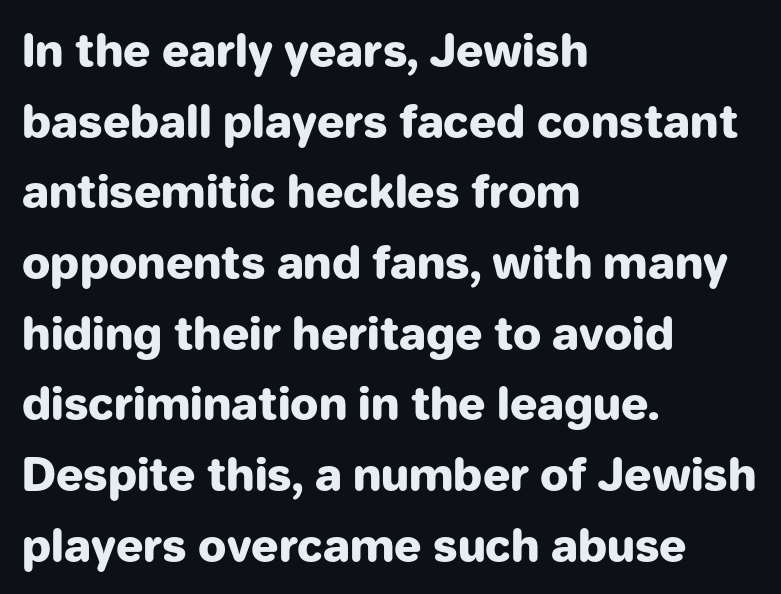
Q: Is the text bold? A: Yes.
Q: Is the text italic (slanted)? A: No, it is upright.
Q: Is the typeface a serif or a sans-serif typeface? A: Sans-serif.
Q: Is the text underlined? A: No.
Q: How is the paragraph aligned? A: Left-aligned.
Q: Is the spacing between letters normal or unusually wide? A: Normal.
Q: Is the spacing between lines tight, normal or loose? A: Normal.
Q: Width (condensed, normal, or wide)? A: Normal.
Q: Stroke contrast? A: Low.
Q: x-height? A: Medium.
Q: Monospaced? A: No.
